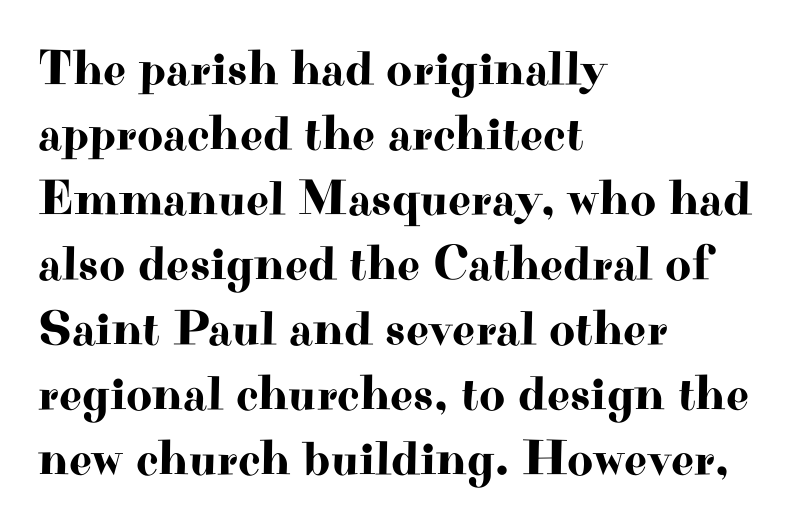
The image shows 50 px wide serif type, upright; set left-aligned, normal line spacing (1.3x), normal letter spacing, not underlined; high stroke contrast and a small x-height.
